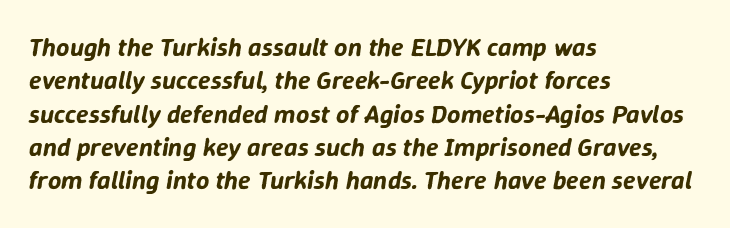
The image shows 26 px text type, italic (leaning right); set left-aligned, normal line spacing (1.28x), normal letter spacing, not underlined.
